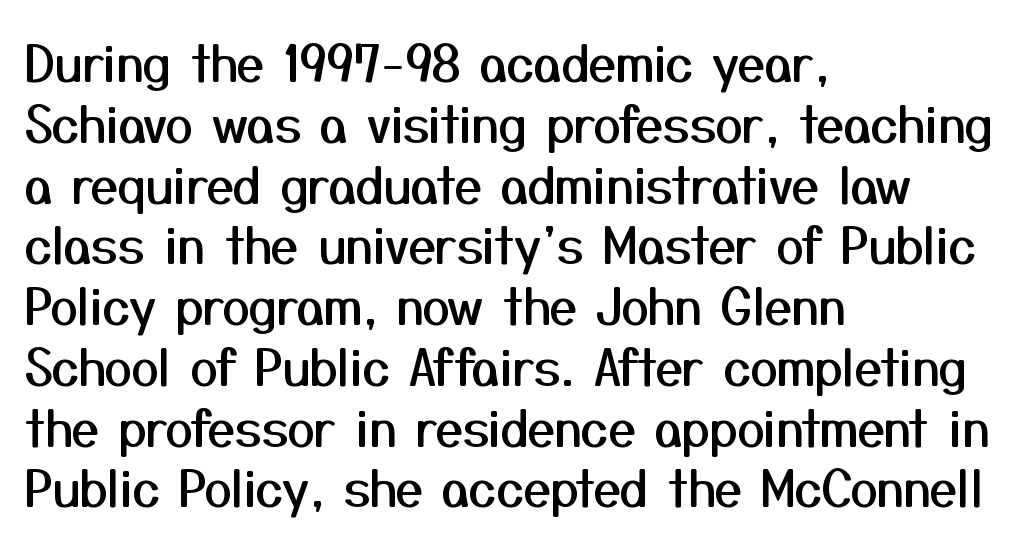
{"serif": "no", "italic": "no", "width": "normal", "stroke_contrast": "medium", "x_height": "medium", "monospaced": "no", "underline": "no", "align": "left", "line_spacing_ratio": 1.24, "letter_spacing": "normal", "letter_spacing_em": 0.0, "glyph_px": 49}
